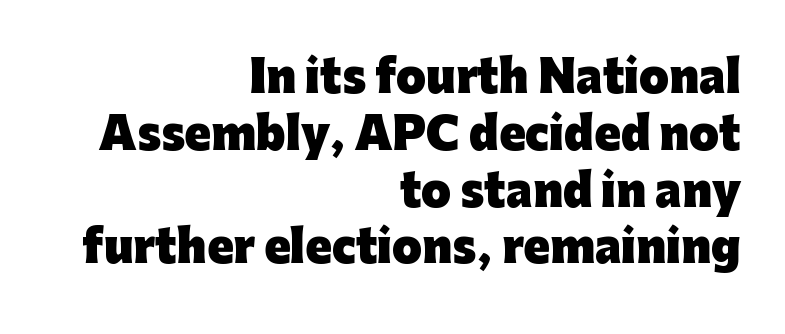
The image shows 43 px heavy sans-serif type, upright; set right-aligned, normal line spacing (1.32x), normal letter spacing, not underlined; low stroke contrast and a medium x-height.
